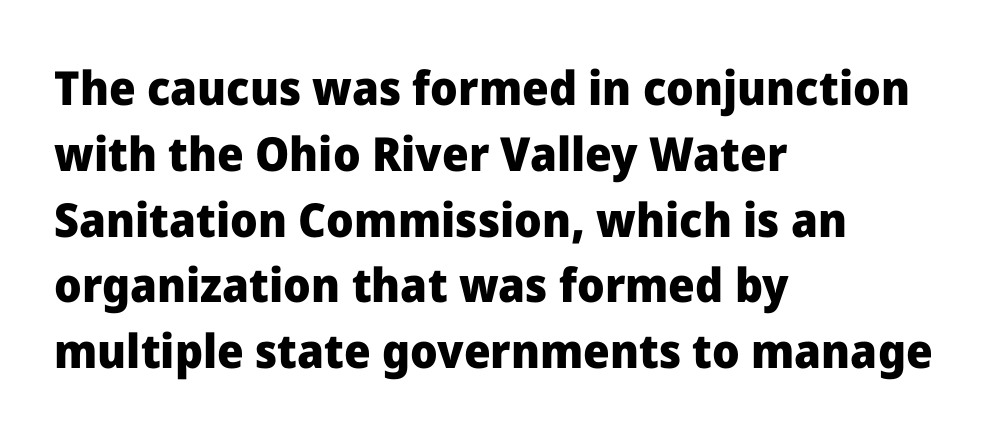
{"serif": "no", "italic": "no", "bold": "yes", "weight": "heavy", "width": "normal", "stroke_contrast": "low", "x_height": "medium", "monospaced": "no", "underline": "no", "align": "left", "line_spacing": "normal", "line_spacing_ratio": 1.4, "letter_spacing": "normal", "letter_spacing_em": 0.0, "glyph_px": 47}
